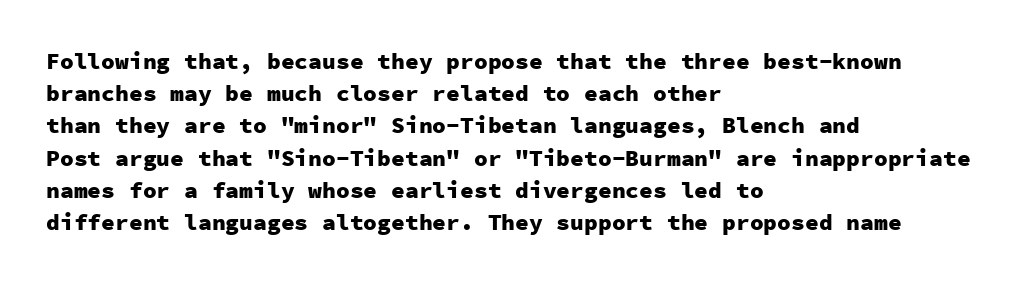
{"italic": "no", "bold": "yes", "underline": "no", "align": "left", "line_spacing": "normal", "line_spacing_ratio": 1.4, "letter_spacing": "normal", "letter_spacing_em": 0.0, "glyph_px": 23}
